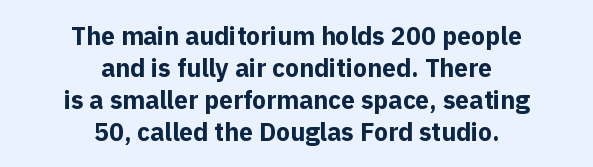
Q: Is the text bold? A: Yes.
Q: Is the text italic (slanted)? A: No, it is upright.
Q: Is the text underlined? A: No.
Q: How is the paragraph aligned? A: Centered.
Q: Is the spacing between letters normal or unusually wide? A: Normal.
Q: Is the spacing between lines tight, normal or loose? A: Normal.
